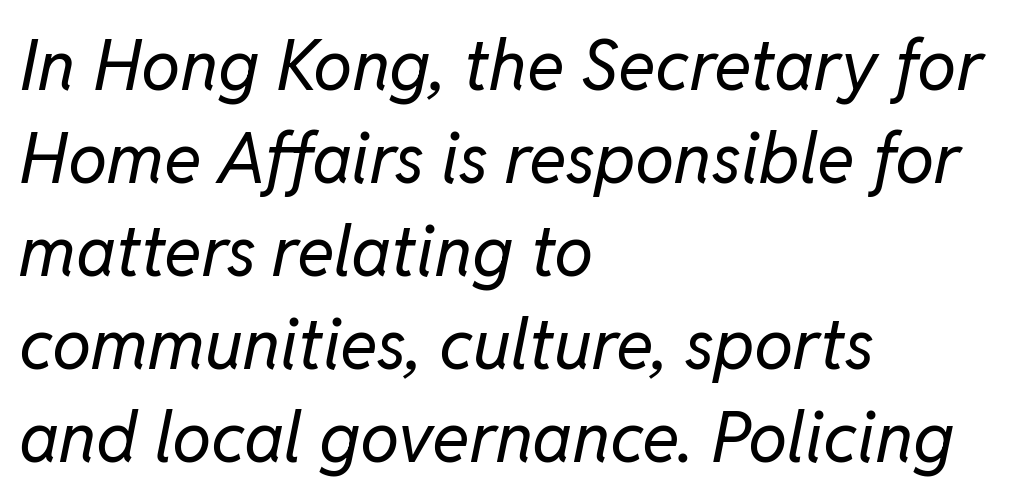
Q: Is the text bold? A: No.
Q: Is the text italic (slanted)? A: Yes, it leans right by about 11 degrees.
Q: Is the text underlined? A: No.
Q: How is the paragraph aligned? A: Left-aligned.
Q: Is the spacing between letters normal or unusually wide? A: Normal.
Q: Is the spacing between lines tight, normal or loose? A: Normal.
Q: Width (condensed, normal, or wide)? A: Normal.
Q: Stroke contrast? A: Low.
Q: x-height? A: Medium.
Q: Monospaced? A: No.
